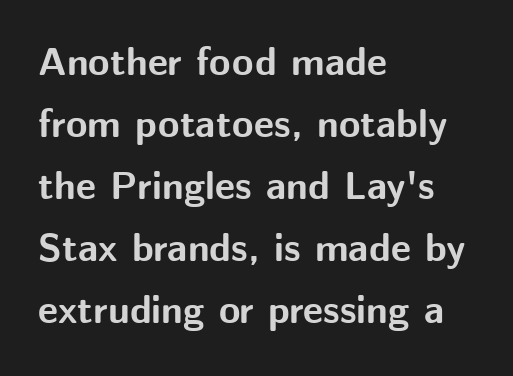
The image shows 39 px bold sans-serif type, upright; set left-aligned, normal line spacing (1.59x), normal letter spacing, not underlined; medium stroke contrast and a medium x-height.
